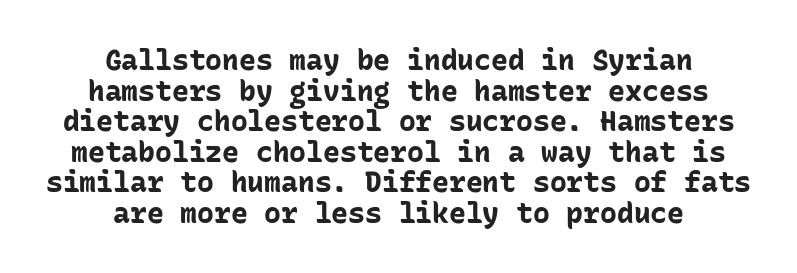
{"serif": "no", "italic": "no", "bold": "yes", "weight": "bold", "width": "normal", "stroke_contrast": "low", "x_height": "medium", "monospaced": "yes", "underline": "no", "align": "center", "line_spacing": "tight", "line_spacing_ratio": 1.09, "letter_spacing": "normal", "letter_spacing_em": 0.0, "glyph_px": 28}
